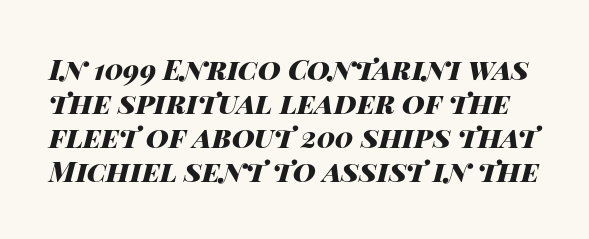
The image shows 28 px heavy, wide type, italic (leaning right); set line spacing 1.21x, normal letter spacing, not underlined; high stroke contrast and a large x-height.
